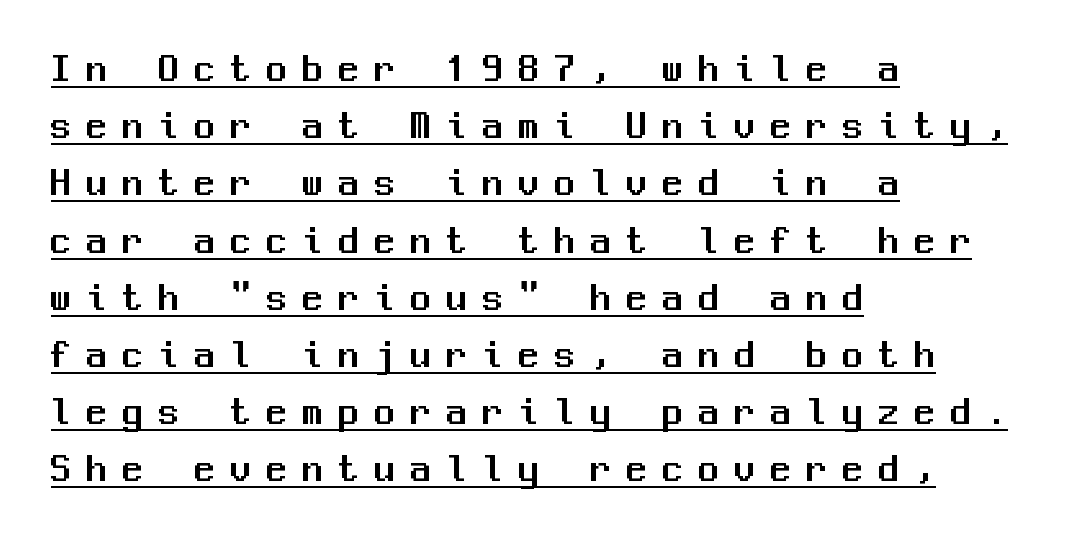
{"serif": "no", "italic": "no", "width": "normal", "stroke_contrast": "medium", "x_height": "medium", "monospaced": "yes", "underline": "yes", "align": "left", "line_spacing": "normal", "line_spacing_ratio": 1.43, "letter_spacing": "wide", "letter_spacing_em": 0.4, "glyph_px": 40}
